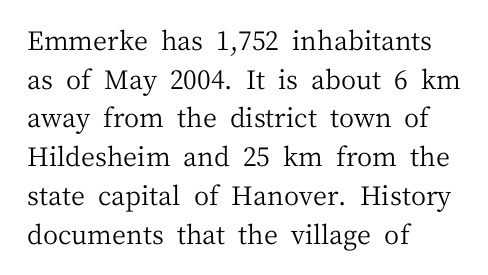
Q: Is the text bold? A: No.
Q: Is the text italic (slanted)? A: No, it is upright.
Q: Is the text underlined? A: No.
Q: How is the paragraph aligned? A: Left-aligned.
Q: Is the spacing between letters normal or unusually wide? A: Normal.
Q: Is the spacing between lines tight, normal or loose? A: Normal.
